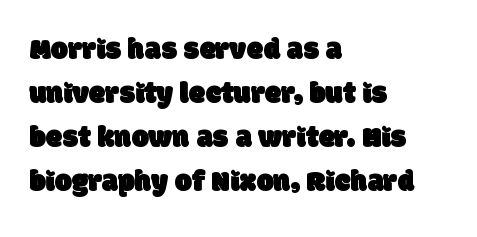
{"serif": "no", "width": "normal", "stroke_contrast": "low", "x_height": "large", "monospaced": "no", "underline": "no", "align": "left", "line_spacing": "normal", "line_spacing_ratio": 1.47, "letter_spacing": "normal", "letter_spacing_em": 0.0, "glyph_px": 30}
